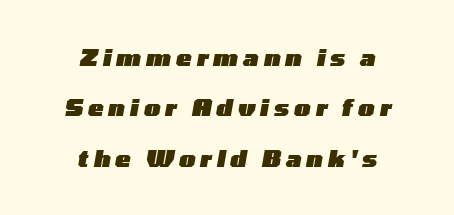
Q: Is the text bold? A: Yes.
Q: Is the text italic (slanted)? A: Yes, it leans right by about 10 degrees.
Q: Is the text underlined? A: No.
Q: How is the paragraph aligned? A: Centered.
Q: Is the spacing between letters normal or unusually wide? A: Unusually wide.
Q: Is the spacing between lines tight, normal or loose? A: Loose.
